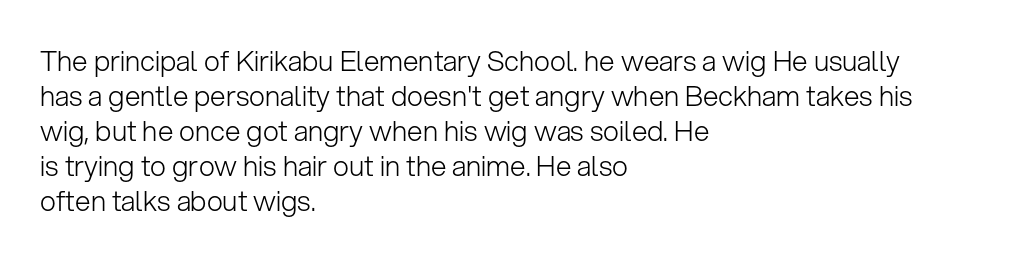
Q: Is the text bold? A: No.
Q: Is the text italic (slanted)? A: No, it is upright.
Q: Is the typeface a serif or a sans-serif typeface? A: Sans-serif.
Q: Is the text underlined? A: No.
Q: How is the paragraph aligned? A: Left-aligned.
Q: Is the spacing between letters normal or unusually wide? A: Normal.
Q: Is the spacing between lines tight, normal or loose? A: Normal.
Q: Width (condensed, normal, or wide)? A: Normal.
Q: Stroke contrast? A: Low.
Q: x-height? A: Medium.
Q: Monospaced? A: No.
